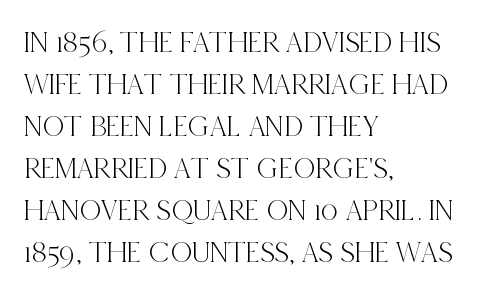
{"serif": "yes", "italic": "no", "width": "condensed", "x_height": "large", "monospaced": "no", "underline": "no", "align": "left", "line_spacing": "normal", "line_spacing_ratio": 1.4, "letter_spacing": "normal", "letter_spacing_em": 0.0, "glyph_px": 30}
